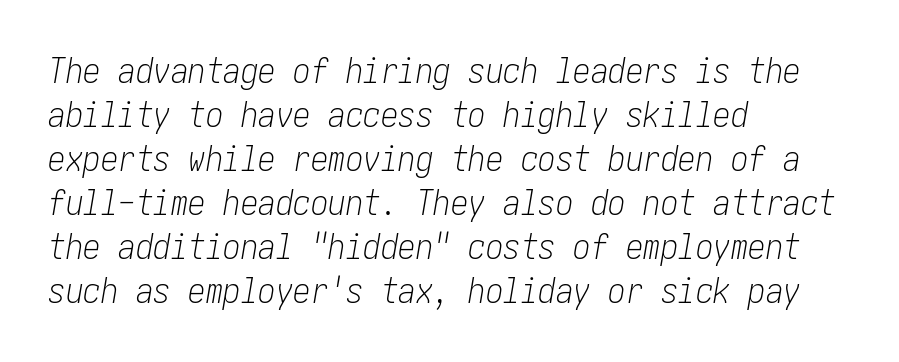
Leftover space on each line is placed entirely after the last word. How would I describe the line gaps? Plain and ordinary. The tracking reads as untouched default to a designer's eye. Bold? No — there's no thickening of the strokes. The foot of each line stays bare and open.
